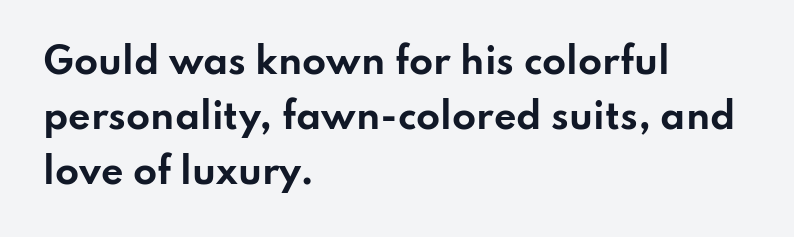
Baseline-to-baseline distance is the conventional proportion of letter height. Think of a printed novel: that variable character pitch is what you see here. Italic: no, the glyphs are upright roman. Honestly, the letter spacing is just normal — you wouldn't notice it. You'd pick this weight for a headline — it's a proper bold.
